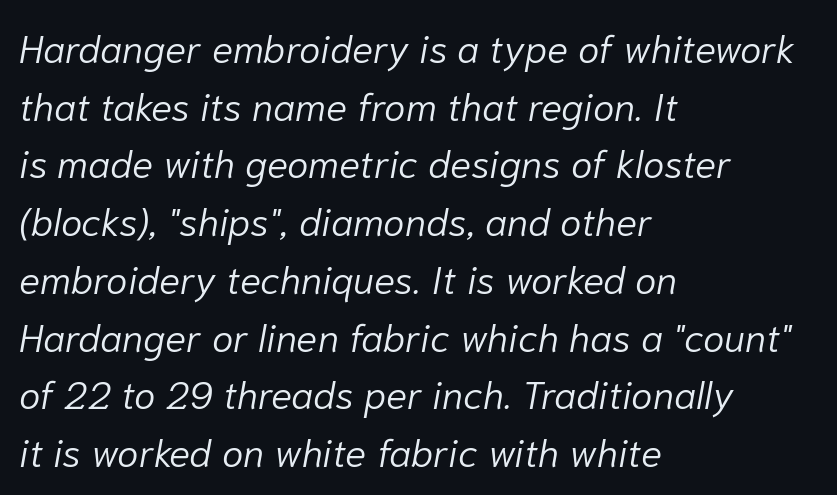
The image shows 39 px light type, italic (leaning right); set left-aligned, normal line spacing (1.48x), normal letter spacing, not underlined; low stroke contrast and a medium x-height.
